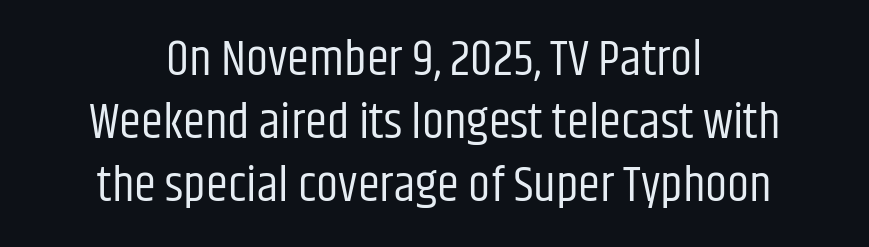
{"serif": "no", "italic": "no", "bold": "no", "weight": "regular", "width": "condensed", "stroke_contrast": "low", "x_height": "large", "monospaced": "no", "underline": "no", "align": "center", "line_spacing": "normal", "line_spacing_ratio": 1.26, "letter_spacing": "normal", "letter_spacing_em": 0.0, "glyph_px": 50}
